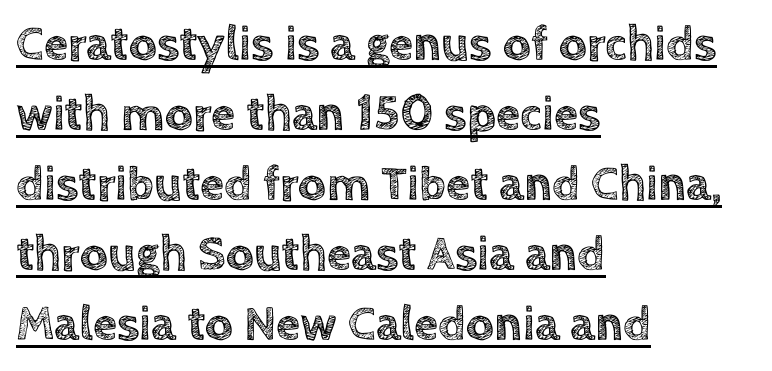
Q: Is the text italic (slanted)? A: No, it is upright.
Q: Is the text underlined? A: Yes.
Q: How is the paragraph aligned? A: Left-aligned.
Q: Is the spacing between letters normal or unusually wide? A: Normal.
Q: Is the spacing between lines tight, normal or loose? A: Normal.
Q: Width (condensed, normal, or wide)? A: Normal.
Q: x-height? A: Large.
Q: Monospaced? A: No.
